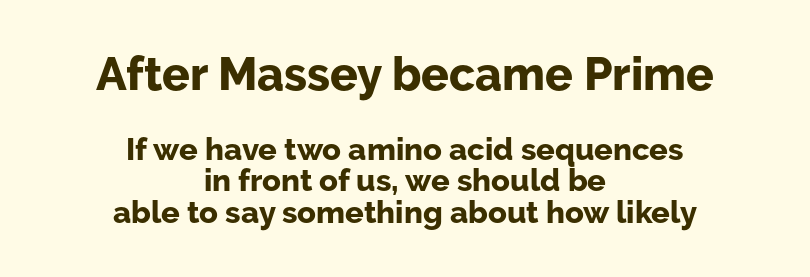
{"serif": "no", "italic": "no", "bold": "yes", "weight": "bold", "width": "normal", "stroke_contrast": "low", "x_height": "medium", "monospaced": "no", "underline": "no", "align": "center", "line_spacing": "tight", "line_spacing_ratio": 1.02, "letter_spacing": "normal", "letter_spacing_em": 0.0, "larger_block": "first", "size_ratio": 1.48, "glyph_px": 46}
